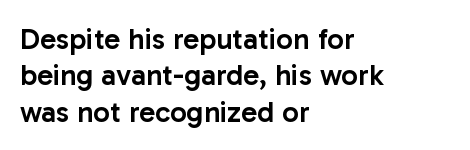
Q: Is the text bold? A: Semi-bold.
Q: Is the text italic (slanted)? A: No, it is upright.
Q: Is the typeface a serif or a sans-serif typeface? A: Sans-serif.
Q: Is the text underlined? A: No.
Q: How is the paragraph aligned? A: Left-aligned.
Q: Is the spacing between letters normal or unusually wide? A: Normal.
Q: Width (condensed, normal, or wide)? A: Normal.
Q: Stroke contrast? A: Low.
Q: x-height? A: Medium.
Q: Monospaced? A: No.
